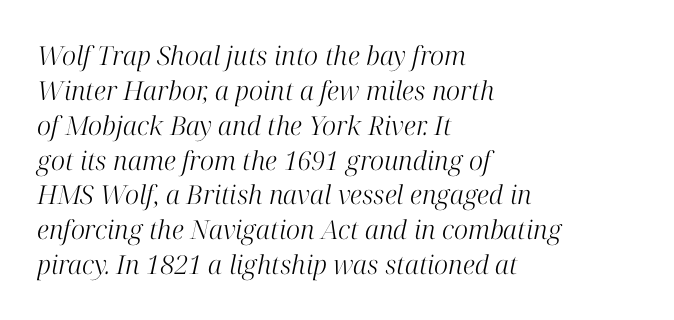
{"italic": "yes", "lean": "right", "slant_degrees": 12, "bold": "no", "underline": "no", "align": "left", "line_spacing": "normal", "line_spacing_ratio": 1.34, "letter_spacing": "normal", "letter_spacing_em": 0.0, "glyph_px": 26}
